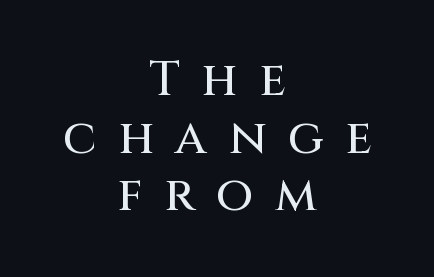
This sample has the flowing, uneven cadence of proportional lettering. No feet cap the strokes, marking this as sans-serif type. Bare-footed words on every line. Short note: letters widely spaced. Rendered with straight, roman letterforms.
